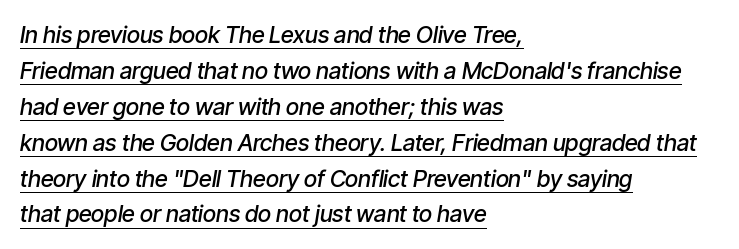
The image shows 23 px text type, italic (leaning right); set left-aligned, normal line spacing (1.56x), normal letter spacing, underlined.
